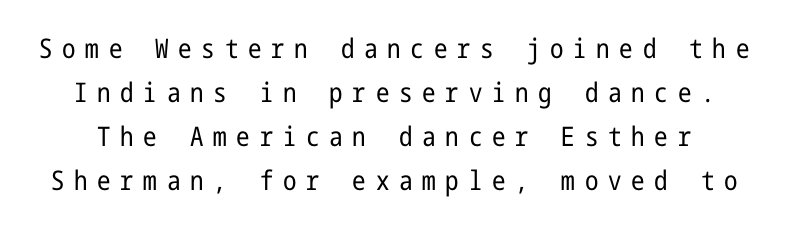
The typeface has the unassuming heft of standard copy or less. The space between consecutive lines is moderate. This sample uses an upright cut, with every glyph sitting square on the baseline. Letter spacing: wide. The string is rendered with underlining switched off.
